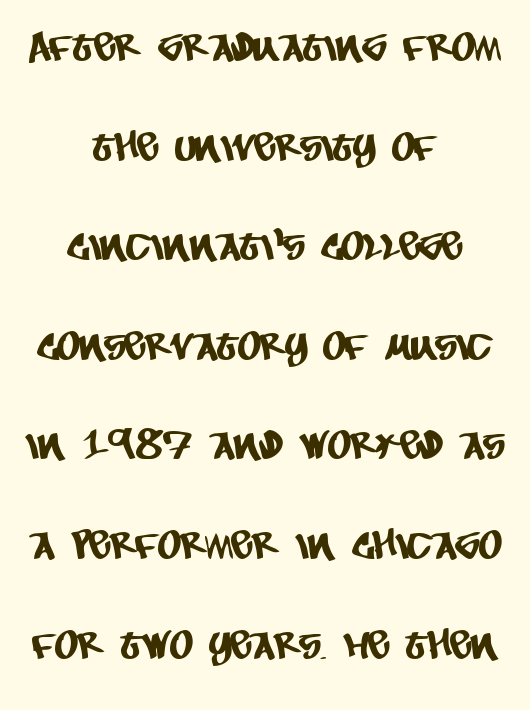
These lines keep a tight, regular rhythm from letter to letter. Reading down the column, the eye jumps a long way to each next line. Check where the strokes stop: nothing finishes them off — pure sans. Horizontal alignment here is central, giving a formal, balanced look. Any mark beneath the type? The region is blank. Proportional: the letters do not fall into vertical columns.
